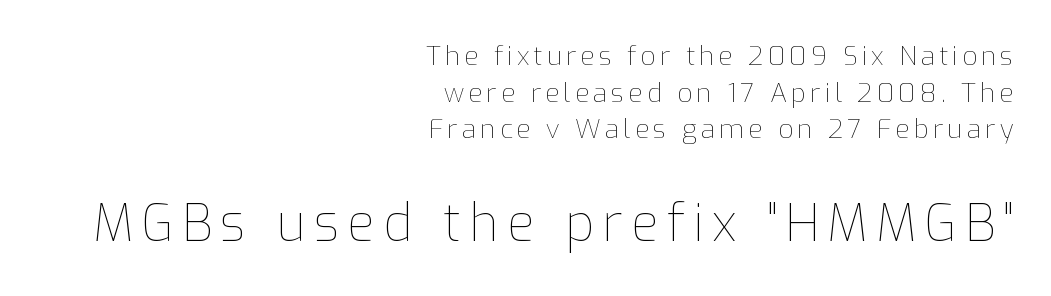
The image shows 51 px thin type, upright; set right-aligned, normal line spacing (1.41x), not underlined; the second (bottom) block is 1.96x larger; low stroke contrast and a medium x-height.
